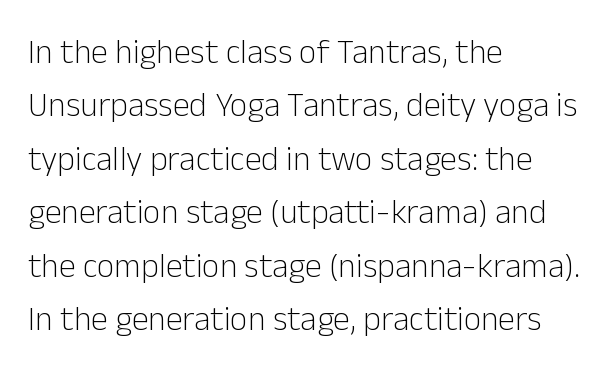
{"serif": "no", "italic": "no", "bold": "no", "weight": "light", "width": "normal", "stroke_contrast": "low", "x_height": "medium", "monospaced": "no", "underline": "no", "align": "left", "line_spacing": "normal", "line_spacing_ratio": 1.57, "letter_spacing": "normal", "letter_spacing_em": 0.0, "glyph_px": 34}
